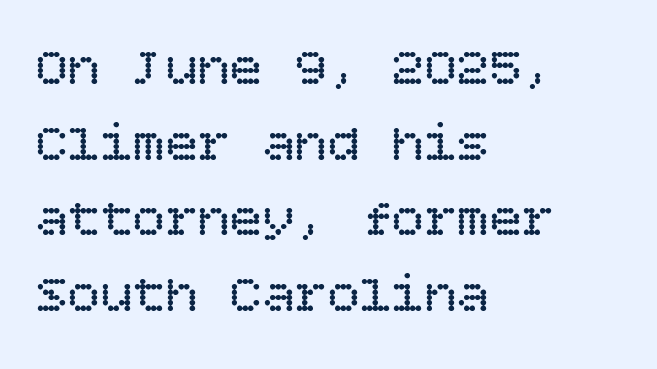
The image shows 54 px regular-weight type, upright; set left-aligned, normal line spacing (1.4x), normal letter spacing, not underlined; low stroke contrast and a large x-height.
